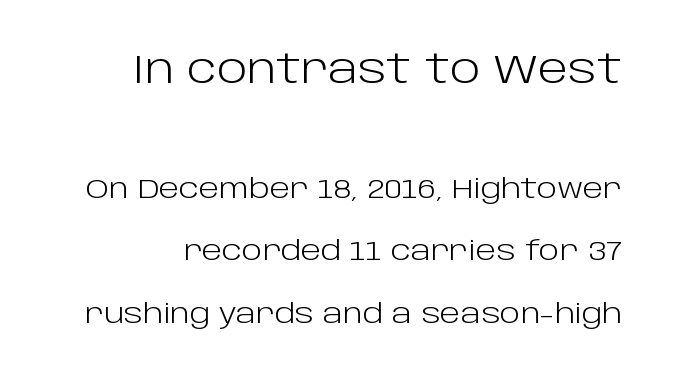
Q: Is the text bold? A: No.
Q: Is the text italic (slanted)? A: No, it is upright.
Q: Is the typeface a serif or a sans-serif typeface? A: Sans-serif.
Q: Is the text underlined? A: No.
Q: Is the spacing between letters normal or unusually wide? A: Normal.
Q: Is the spacing between lines tight, normal or loose? A: Loose.
Q: Which block of text is set in a larger size, the first (top) or the second (bottom)? A: The first (top) one.
Q: Width (condensed, normal, or wide)? A: Normal.
Q: Stroke contrast? A: Low.
Q: x-height? A: Large.
Q: Monospaced? A: No.
